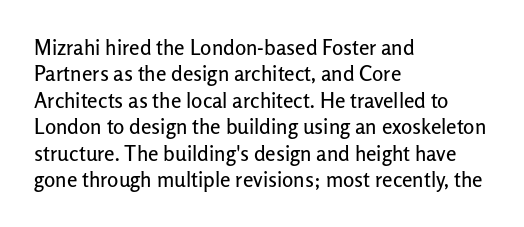
{"italic": "no", "underline": "no", "align": "left", "line_spacing": "normal", "line_spacing_ratio": 1.26, "letter_spacing": "normal", "letter_spacing_em": 0.0, "glyph_px": 21}
